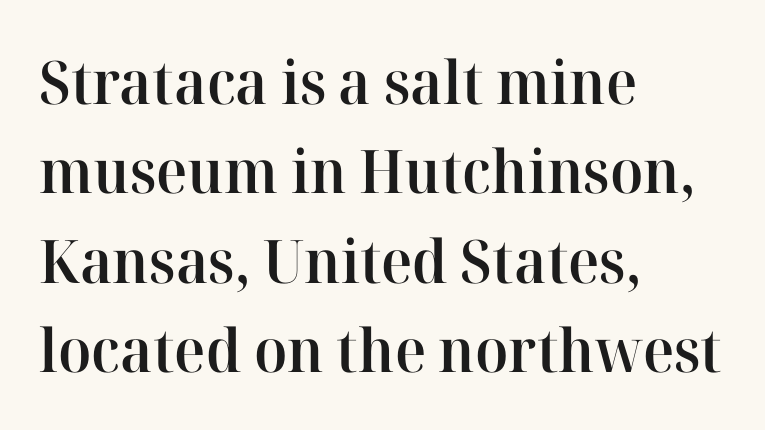
Rows of type keep a routine distance in the vertical direction. The type family on display is of the serif kind. The lines in this sample share a left origin and differ only in where they stop. Here the designer chose a conventional face with non-uniform glyph widths.
